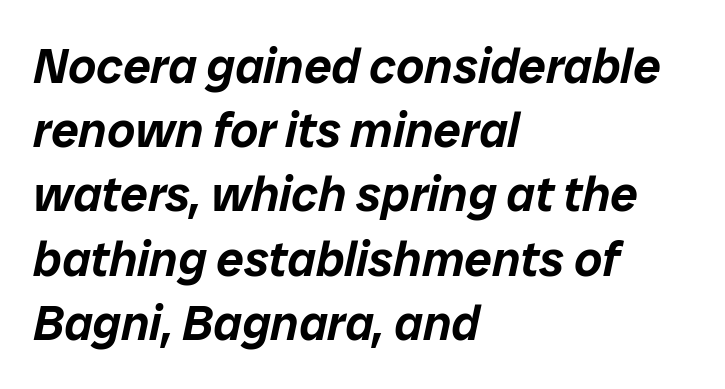
{"italic": "yes", "lean": "right", "slant_degrees": 12, "width": "normal", "stroke_contrast": "low", "x_height": "medium", "monospaced": "no", "underline": "no", "align": "left", "line_spacing": "normal", "line_spacing_ratio": 1.31, "letter_spacing": "normal", "letter_spacing_em": 0.0, "glyph_px": 49}
